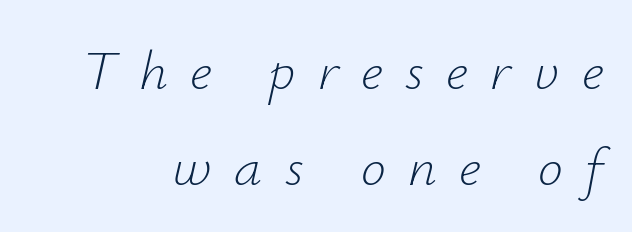
Note the varied advance widths — an 'i' is clearly narrower than an 'm'. This sample uses an oblique cut, with every glyph tilted off the vertical. Short note: letters widely spaced. The space beneath each line is pristine and unruled. Heaviness? Minimal to ordinary, like unemphasized prose.
